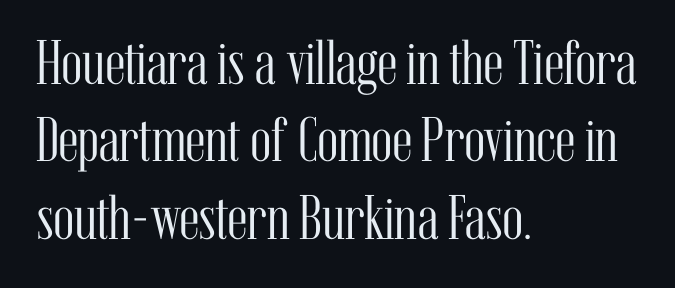
The image shows 63 px light, condensed serif type, upright; set left-aligned, line spacing 1.23x, normal letter spacing, not underlined; medium stroke contrast and a medium x-height.
